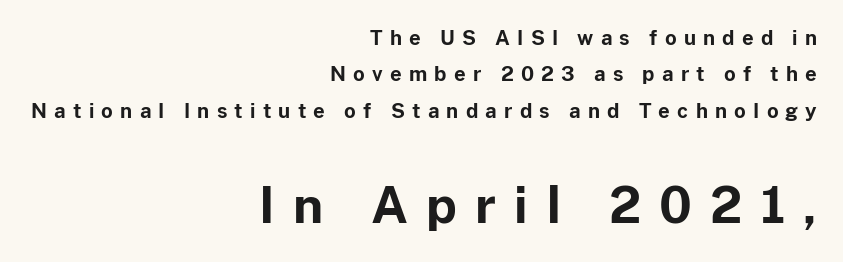
The image shows 50 px bold sans-serif type, upright; set right-aligned, line spacing 1.82x, unusually wide letter spacing (+0.36 em), not underlined; the second (bottom) block is 2.5x larger; low stroke contrast and a medium x-height.
